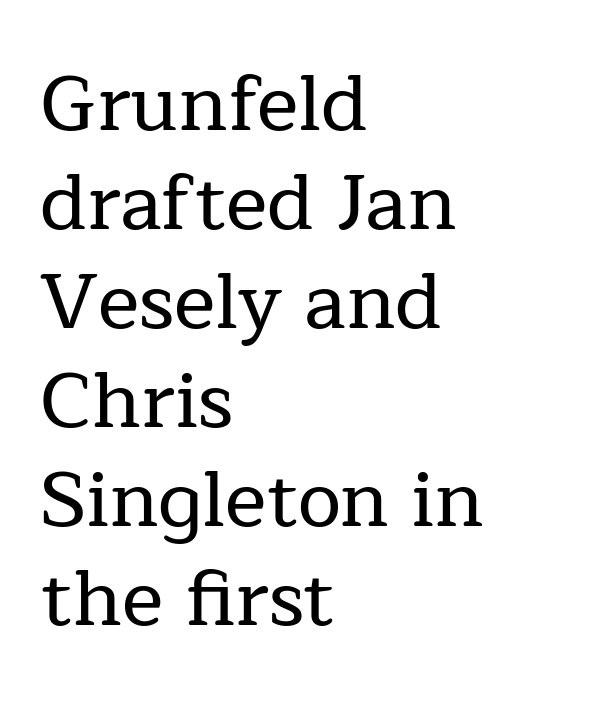
Q: Is the text italic (slanted)? A: No, it is upright.
Q: Is the typeface a serif or a sans-serif typeface? A: Serif.
Q: Is the text underlined? A: No.
Q: How is the paragraph aligned? A: Left-aligned.
Q: Is the spacing between letters normal or unusually wide? A: Normal.
Q: Is the spacing between lines tight, normal or loose? A: Normal.
Q: Width (condensed, normal, or wide)? A: Normal.
Q: Stroke contrast? A: Low.
Q: x-height? A: Medium.
Q: Monospaced? A: No.
